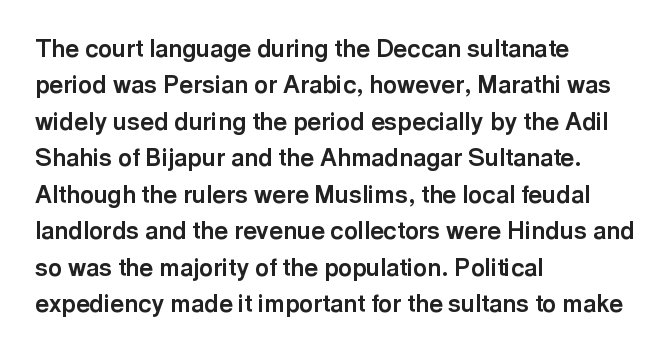
The image shows 24 px bold type, upright; set left-aligned, normal line spacing (1.52x), normal letter spacing, not underlined.
